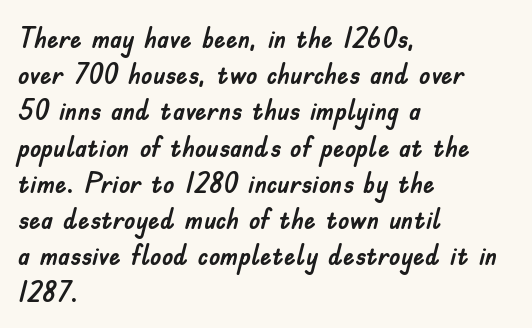
Caption: standard tracking, unaltered. Just letters on the line, the space beneath them empty. Is this a fixed-width face? No — the glyphs have proportional, varying widths. Where is the straight margin? On the left. Check where the strokes stop: nothing finishes them off — pure sans.
